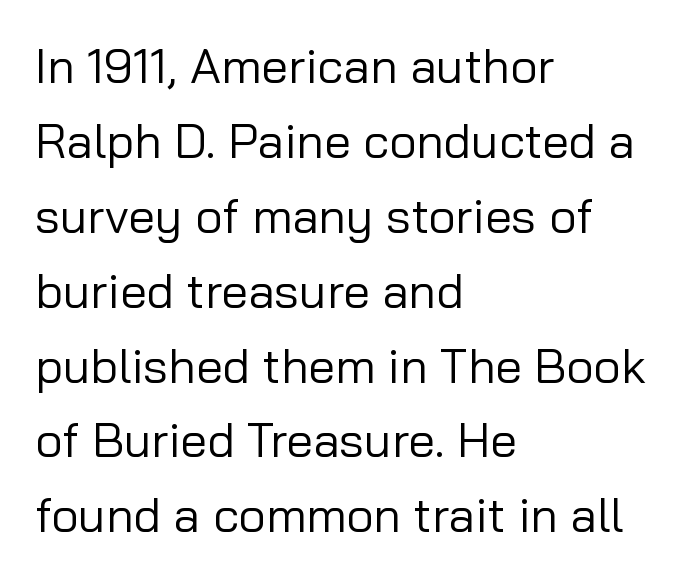
{"serif": "no", "italic": "no", "bold": "no", "weight": "regular", "width": "normal", "stroke_contrast": "low", "x_height": "medium", "monospaced": "no", "underline": "no", "align": "left", "line_spacing": "normal", "line_spacing_ratio": 1.56, "letter_spacing": "normal", "letter_spacing_em": 0.0, "glyph_px": 48}
